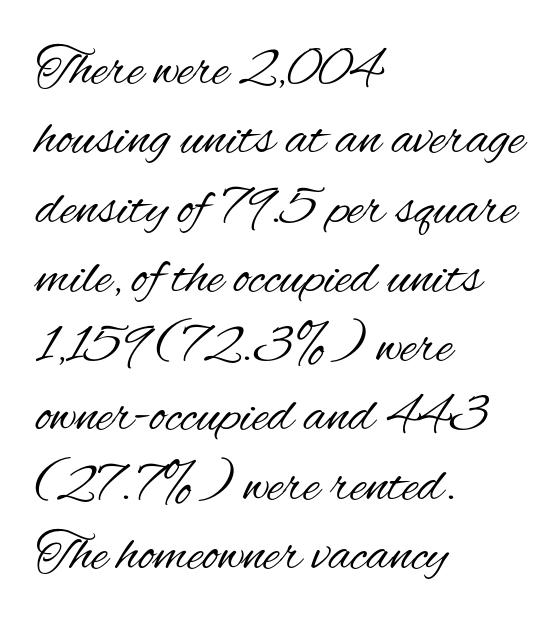
{"serif": "no", "bold": "no", "weight": "regular", "width": "condensed", "stroke_contrast": "medium", "x_height": "small", "monospaced": "no", "underline": "no", "align": "left", "line_spacing": "normal", "line_spacing_ratio": 1.26, "letter_spacing": "normal", "letter_spacing_em": 0.0, "glyph_px": 55}
